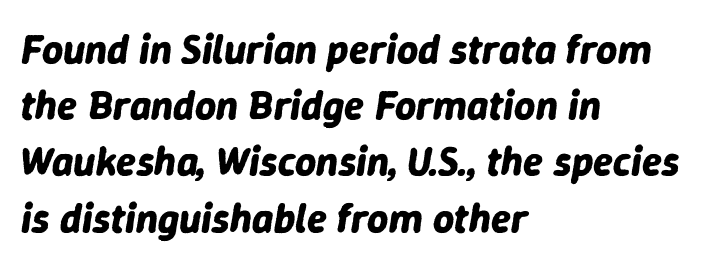
Baseline-to-baseline distance is the conventional proportion of letter height. Between one letter and the next there's only the usual sliver of space. Does the copy run flush right? No — it runs flush left. How heavy is the stroke? Heavy — this is a bold. Proportional: the letters do not fall into vertical columns.
